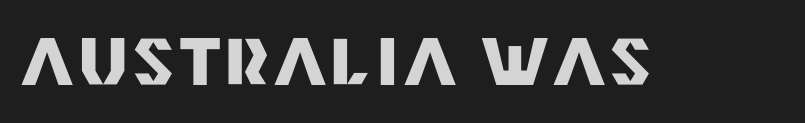
Lines of text with bare space underneath. The font is running at its bold setting. Every character sits straight up, as roman type does. Is this a fixed-width face? No — the glyphs have proportional, varying widths.
